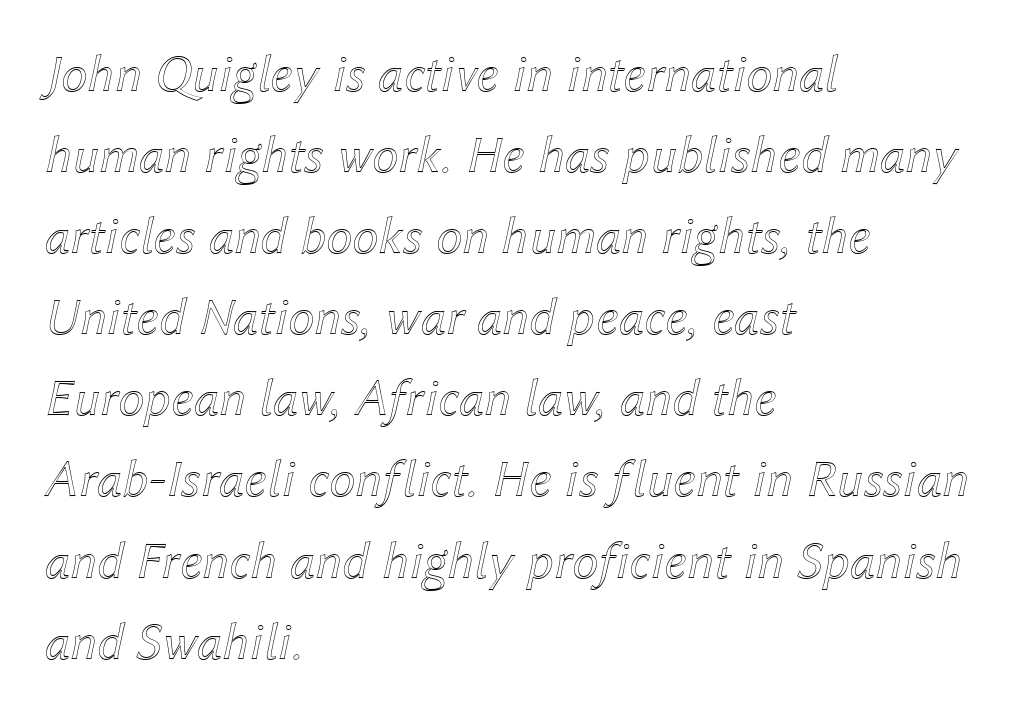
{"italic": "yes", "lean": "right", "slant_degrees": 12, "width": "normal", "x_height": "medium", "monospaced": "no", "underline": "no", "align": "left", "line_spacing": "normal", "line_spacing_ratio": 1.53, "letter_spacing": "normal", "letter_spacing_em": 0.0, "glyph_px": 53}
